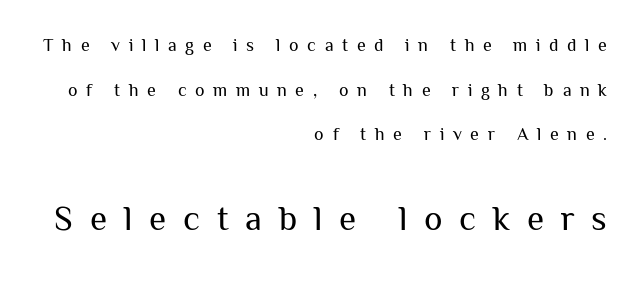
Q: Is the text bold? A: No.
Q: Is the text italic (slanted)? A: No, it is upright.
Q: Is the typeface a serif or a sans-serif typeface? A: Sans-serif.
Q: Is the text underlined? A: No.
Q: How is the paragraph aligned? A: Right-aligned.
Q: Is the spacing between letters normal or unusually wide? A: Unusually wide.
Q: Is the spacing between lines tight, normal or loose? A: Loose.
Q: Which block of text is set in a larger size, the first (top) or the second (bottom)? A: The second (bottom) one.
Q: Width (condensed, normal, or wide)? A: Normal.
Q: Stroke contrast? A: Medium.
Q: x-height? A: Medium.
Q: Monospaced? A: No.
